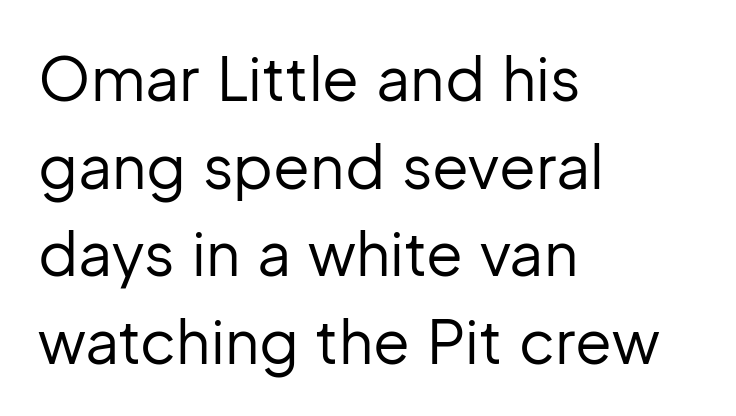
Q: Is the text bold? A: No.
Q: Is the text italic (slanted)? A: No, it is upright.
Q: Is the typeface a serif or a sans-serif typeface? A: Sans-serif.
Q: Is the text underlined? A: No.
Q: How is the paragraph aligned? A: Left-aligned.
Q: Is the spacing between letters normal or unusually wide? A: Normal.
Q: Is the spacing between lines tight, normal or loose? A: Normal.
Q: Width (condensed, normal, or wide)? A: Normal.
Q: Stroke contrast? A: Low.
Q: x-height? A: Medium.
Q: Monospaced? A: No.
